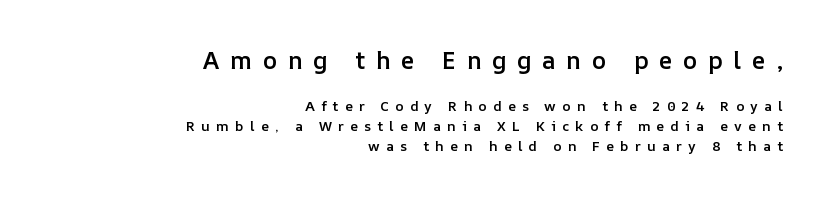
{"italic": "no", "bold": "semi", "underline": "no", "align": "right", "line_spacing": "normal", "line_spacing_ratio": 1.42, "letter_spacing": "wide", "letter_spacing_em": 0.44, "larger_block": "first", "size_ratio": 1.71, "glyph_px": 24}
